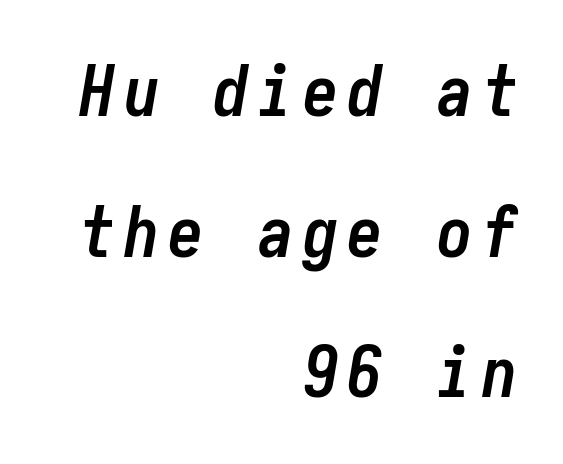
The font's italic variant was chosen for this text. As a designer I'd log this as weight 700, bold. A typesetter would call this leading open, well beyond the default. Is the block centered? No — it sits flush against the right margin.
